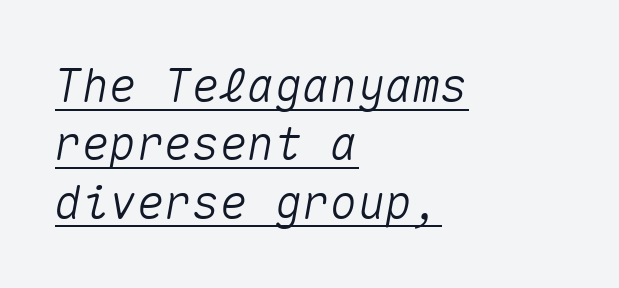
Q: Is the text italic (slanted)? A: Yes, it leans right by about 10 degrees.
Q: Is the text underlined? A: Yes.
Q: How is the paragraph aligned? A: Left-aligned.
Q: Is the spacing between letters normal or unusually wide? A: Normal.
Q: Is the spacing between lines tight, normal or loose? A: Normal.
Q: Width (condensed, normal, or wide)? A: Normal.
Q: Stroke contrast? A: Medium.
Q: x-height? A: Medium.
Q: Monospaced? A: Yes.
